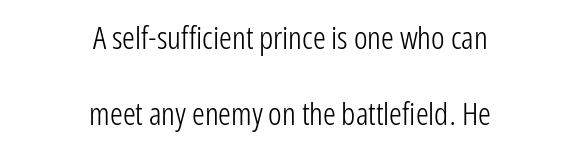
Q: Is the text bold? A: No.
Q: Is the text italic (slanted)? A: No, it is upright.
Q: Is the typeface a serif or a sans-serif typeface? A: Sans-serif.
Q: Is the text underlined? A: No.
Q: How is the paragraph aligned? A: Centered.
Q: Is the spacing between letters normal or unusually wide? A: Normal.
Q: Is the spacing between lines tight, normal or loose? A: Loose.
Q: Width (condensed, normal, or wide)? A: Condensed.
Q: Stroke contrast? A: Low.
Q: x-height? A: Medium.
Q: Monospaced? A: No.
